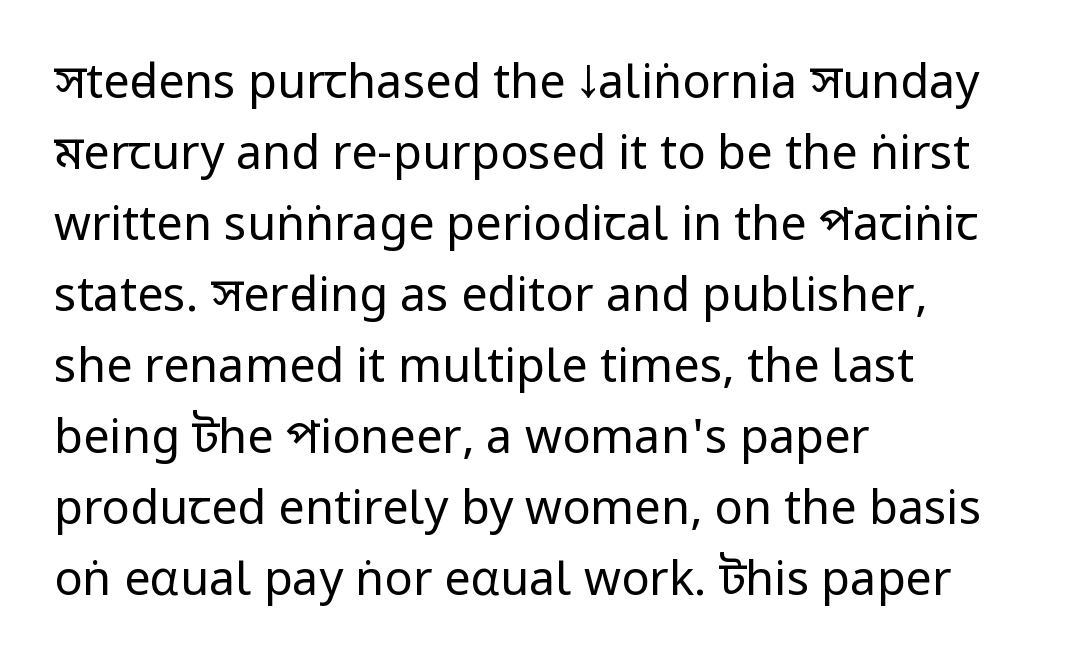
{"serif": "no", "italic": "no", "bold": "no", "weight": "regular", "width": "condensed", "stroke_contrast": "low", "underline": "no", "align": "left", "line_spacing": "normal", "line_spacing_ratio": 1.51, "letter_spacing": "normal", "letter_spacing_em": 0.0, "glyph_px": 47}
